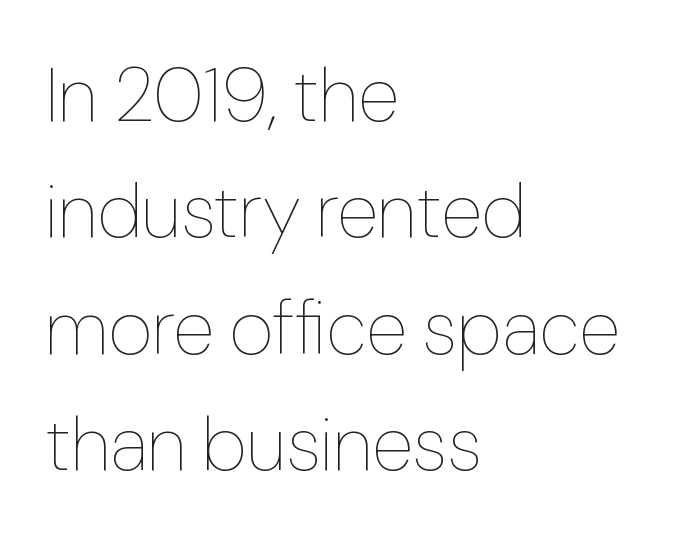
These lines are set flush left with a ragged right edge. Look at the tracking — it's just the regular setting, nothing added. The typesetting does not lean heavy: it is not bold. Nobody drew a line under any word here.
